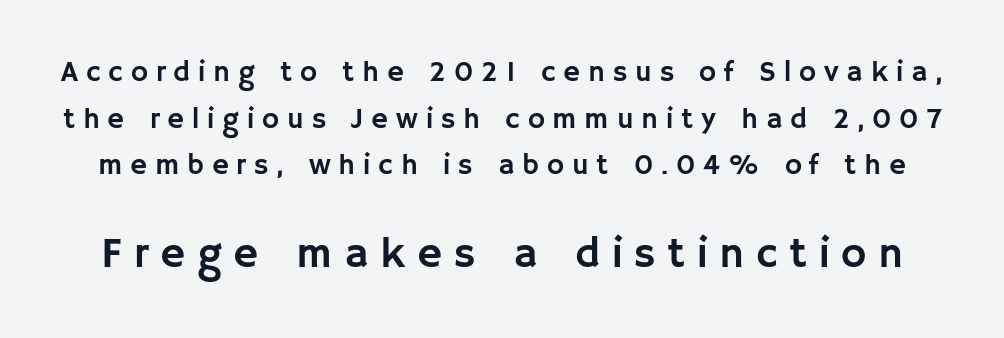
The image shows 43 px sans-serif type, upright; set normal line spacing (1.61x), unusually wide letter spacing (+0.27 em), not underlined; the second (bottom) block is 1.48x larger; low stroke contrast and a large x-height.
